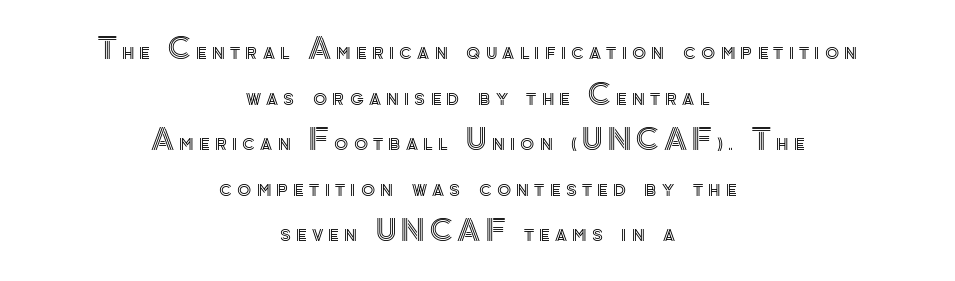
Here the designer chose a conventional face with non-uniform glyph widths. The leading is moderate, giving the passage an even texture. The passage shown is not underscored anywhere. Italic? Not at all — the glyphs are vertical. Both edges are ragged and mirror each other, which tells us the setting is centered.
